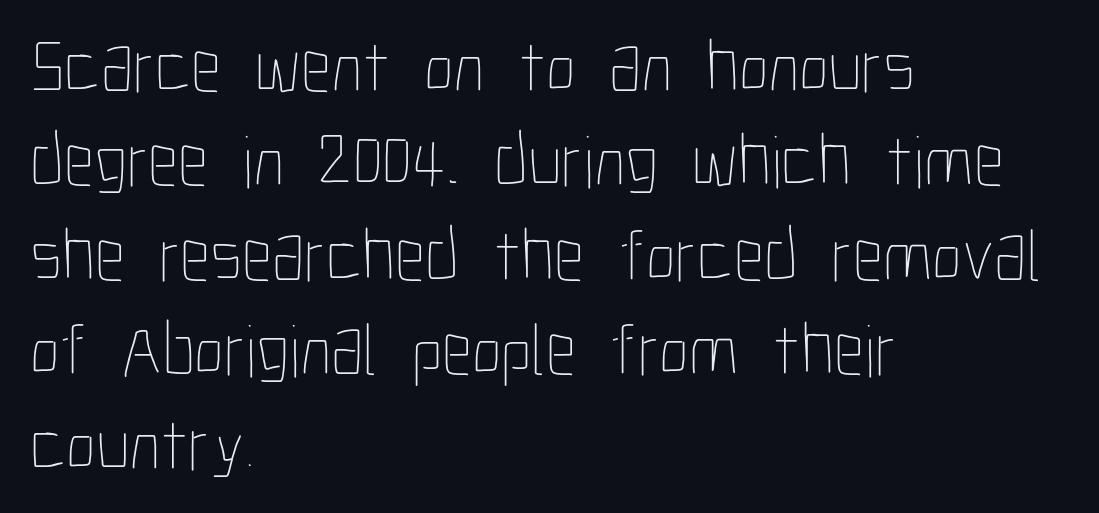
{"italic": "no", "bold": "no", "weight": "thin", "width": "condensed", "stroke_contrast": "low", "x_height": "medium", "monospaced": "no", "underline": "no", "align": "left", "line_spacing": "normal", "line_spacing_ratio": 1.26, "letter_spacing": "normal", "letter_spacing_em": 0.0, "glyph_px": 75}
